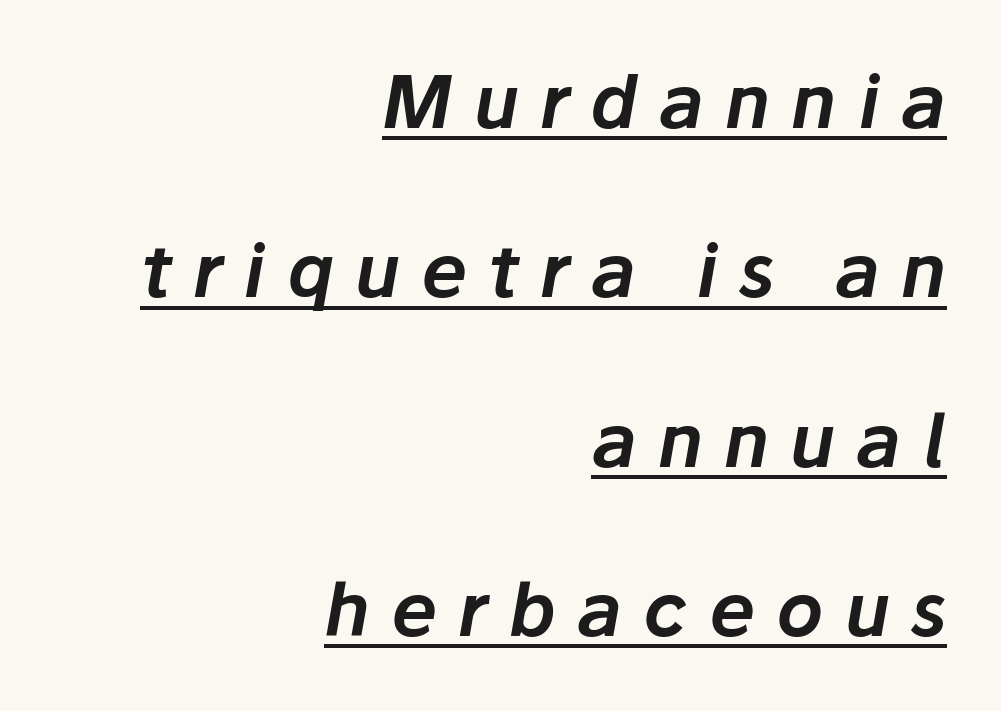
The image shows 73 px text type, italic (leaning right); set right-aligned, loose line spacing (2.32x), unusually wide letter spacing (+0.29 em), underlined; low stroke contrast and a medium x-height.
